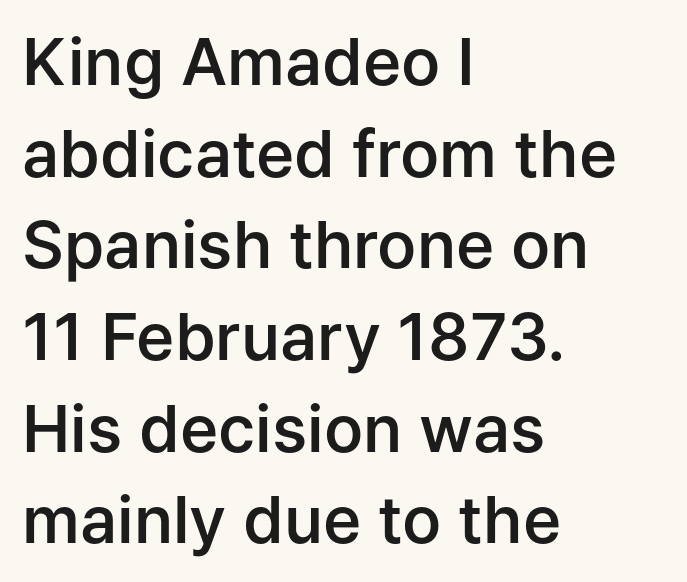
Q: Is the text bold? A: Semi-bold.
Q: Is the text italic (slanted)? A: No, it is upright.
Q: Is the typeface a serif or a sans-serif typeface? A: Sans-serif.
Q: Is the text underlined? A: No.
Q: How is the paragraph aligned? A: Left-aligned.
Q: Is the spacing between letters normal or unusually wide? A: Normal.
Q: Is the spacing between lines tight, normal or loose? A: Normal.
Q: Width (condensed, normal, or wide)? A: Normal.
Q: Stroke contrast? A: Low.
Q: x-height? A: Medium.
Q: Monospaced? A: No.
